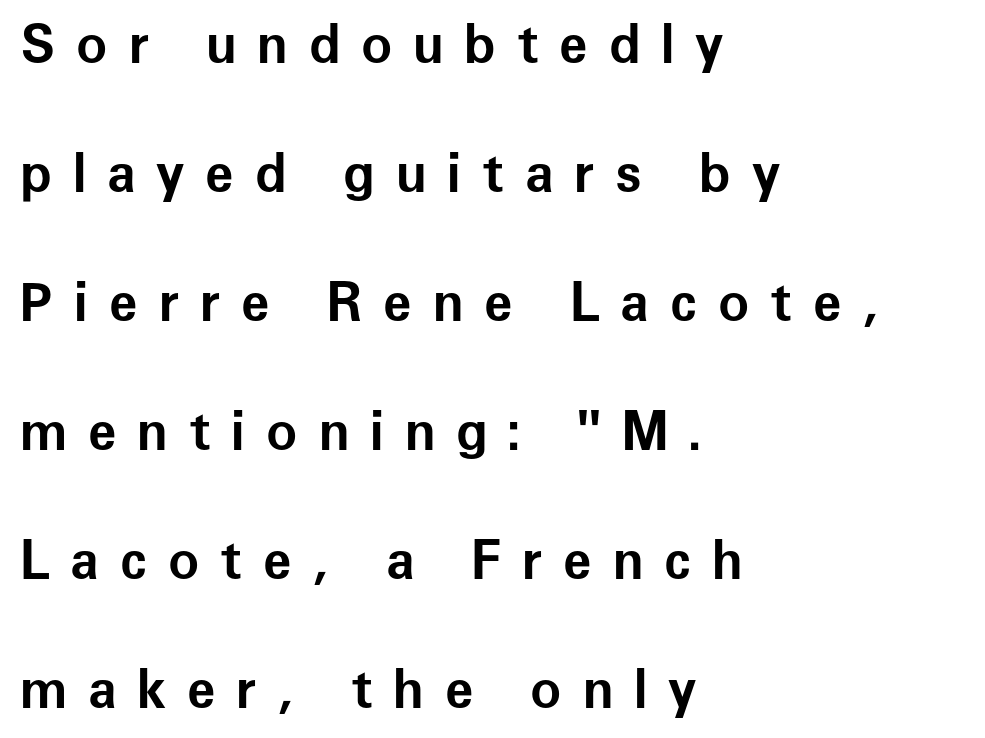
{"serif": "no", "italic": "no", "bold": "yes", "weight": "bold", "width": "normal", "stroke_contrast": "low", "x_height": "medium", "monospaced": "no", "underline": "no", "align": "left", "line_spacing": "loose", "line_spacing_ratio": 2.48, "letter_spacing": "wide", "letter_spacing_em": 0.4, "glyph_px": 52}
